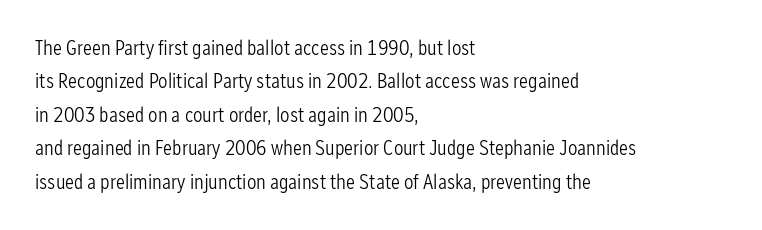
{"italic": "no", "bold": "no", "underline": "no", "align": "left", "line_spacing": "normal", "line_spacing_ratio": 1.59, "letter_spacing": "normal", "letter_spacing_em": 0.0, "glyph_px": 21}
